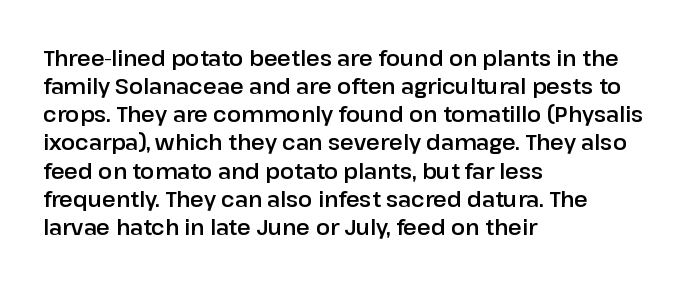
Q: Is the text italic (slanted)? A: No, it is upright.
Q: Is the text underlined? A: No.
Q: How is the paragraph aligned? A: Left-aligned.
Q: Is the spacing between letters normal or unusually wide? A: Normal.
Q: Is the spacing between lines tight, normal or loose? A: Normal.
